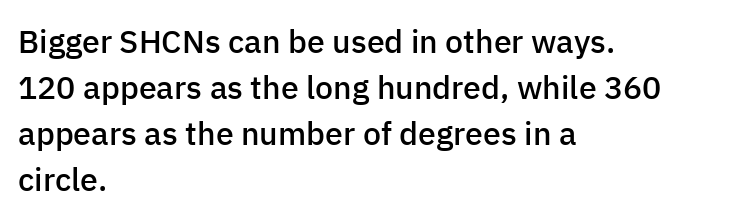
Q: Is the text bold? A: Semi-bold.
Q: Is the text italic (slanted)? A: No, it is upright.
Q: Is the typeface a serif or a sans-serif typeface? A: Sans-serif.
Q: Is the text underlined? A: No.
Q: How is the paragraph aligned? A: Left-aligned.
Q: Is the spacing between letters normal or unusually wide? A: Normal.
Q: Is the spacing between lines tight, normal or loose? A: Normal.
Q: Width (condensed, normal, or wide)? A: Normal.
Q: Stroke contrast? A: Low.
Q: x-height? A: Medium.
Q: Monospaced? A: No.
